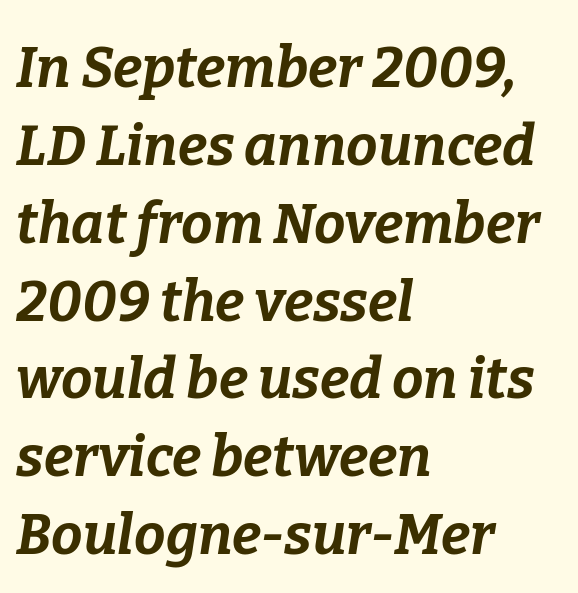
The image shows 56 px bold type, italic (leaning right); set left-aligned, normal line spacing (1.39x), normal letter spacing, not underlined; low stroke contrast and a medium x-height.
